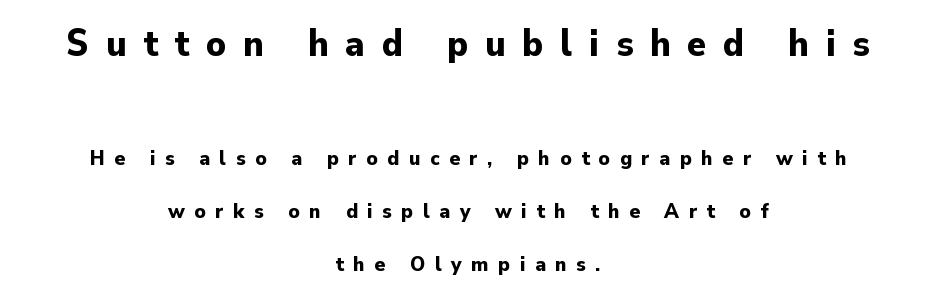
The image shows 39 px bold sans-serif type, upright; set centered, loose line spacing (2.42x), unusually wide letter spacing (+0.43 em), not underlined; the first (top) block is 1.77x larger; low stroke contrast and a small x-height.
